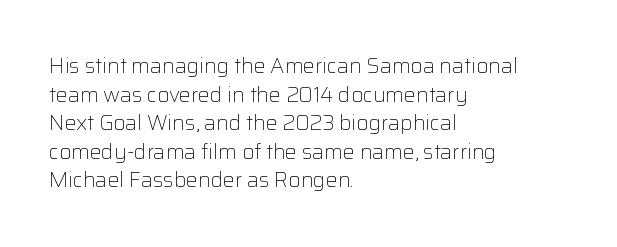
The image shows 21 px text type, upright; set left-aligned, normal line spacing (1.36x), normal letter spacing, not underlined.
